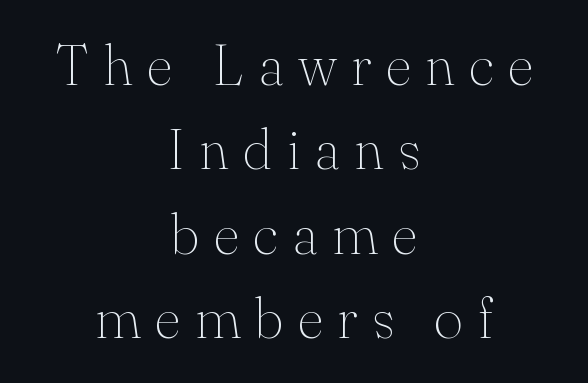
The image shows 57 px thin serif type, upright; set centered, normal line spacing (1.48x), unusually wide letter spacing (+0.25 em), not underlined; medium stroke contrast and a small x-height.
